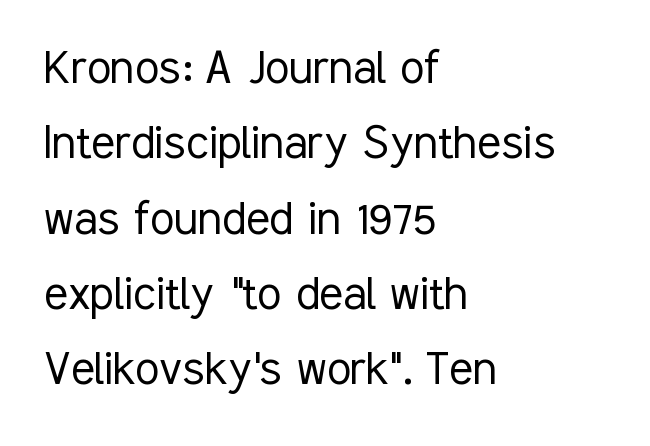
A sans-serif font was chosen for this passage. Evenly set lines give the paragraph a standard silhouette. Does the copy run flush right? No — it runs flush left. The letters stand straight up with perfectly vertical stems. The typeface has the unassuming heft of standard copy or less. Character widths vary here, with narrow letters taking less room than wide ones.
